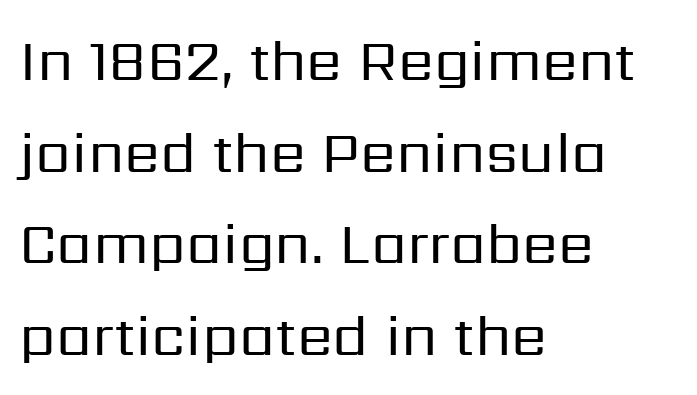
A bare baseline throughout the passage. Proportional: the letters do not fall into vertical columns. A typesetter would mark this as roman, not italic. Examine the stroke ends and you'll find no serifs.
